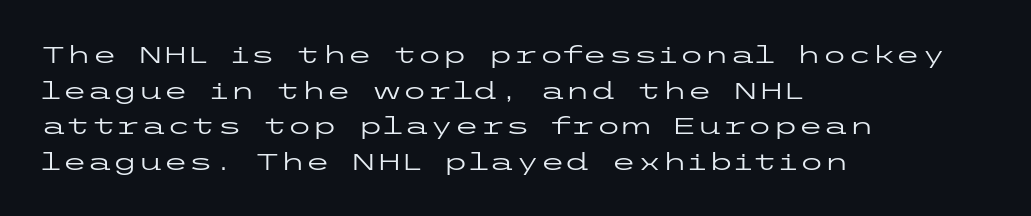
Baseline-to-baseline distance is the conventional proportion of letter height. The passage is arranged the way most books set body copy — flush left. The glyphs are unaccompanied by any horizontal stroke below them. The gaps between neighbouring characters are ordinary and unremarkable.
